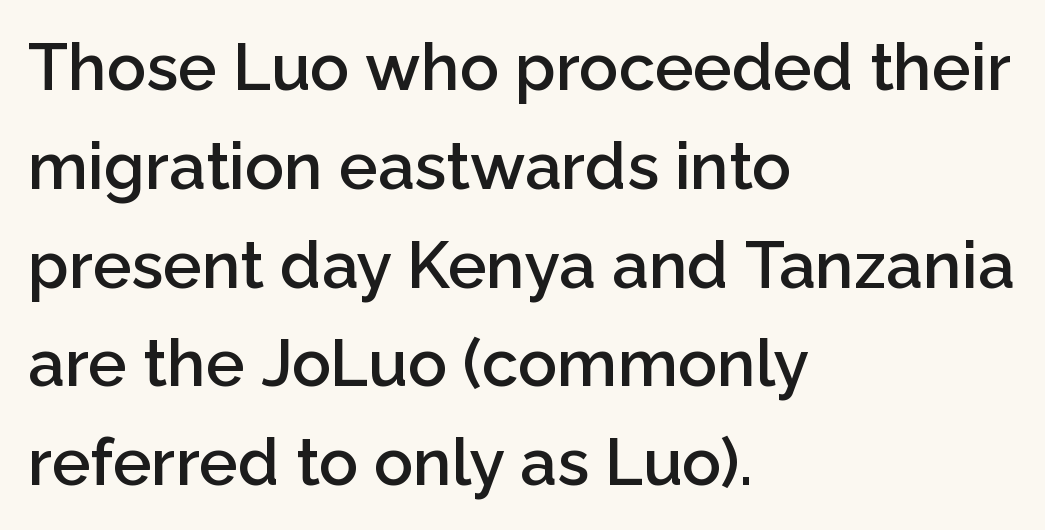
The paragraph shown leans on its left margin. Decoration check: the copy has no underline. Characters follow at the spacing the type designer built in. Think of a printed novel: that variable character pitch is what you see here.
